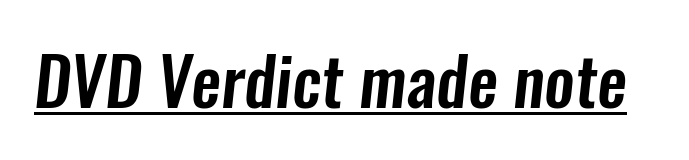
The image shows 67 px condensed sans-serif type; set normal letter spacing, underlined; low stroke contrast and a medium x-height.
